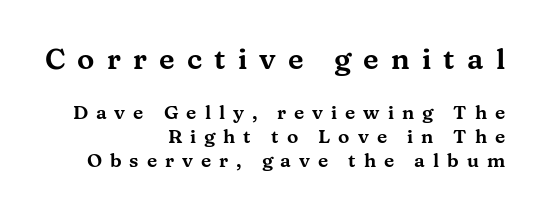
{"serif": "yes", "italic": "no", "width": "wide", "stroke_contrast": "medium", "x_height": "medium", "monospaced": "no", "underline": "no", "align": "right", "line_spacing": "normal", "line_spacing_ratio": 1.26, "letter_spacing": "wide", "letter_spacing_em": 0.42, "larger_block": "first", "size_ratio": 1.53, "glyph_px": 29}
